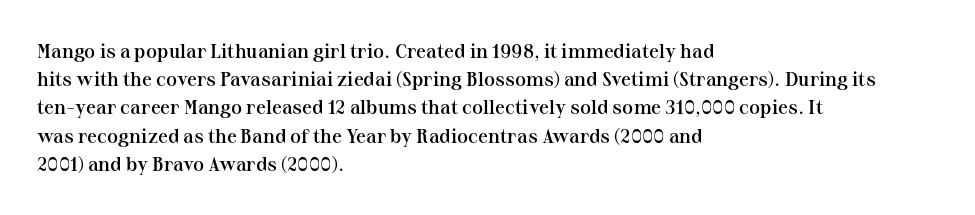
The image shows 20 px text type, upright; set left-aligned, normal line spacing (1.41x), normal letter spacing, not underlined.
